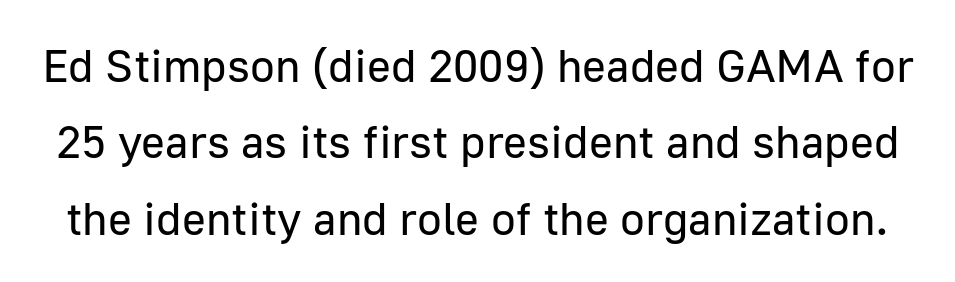
{"serif": "no", "italic": "no", "bold": "no", "weight": "regular", "width": "normal", "stroke_contrast": "low", "x_height": "medium", "monospaced": "no", "underline": "no", "line_spacing": "normal", "line_spacing_ratio": 1.66, "letter_spacing": "normal", "letter_spacing_em": 0.0, "glyph_px": 46}
